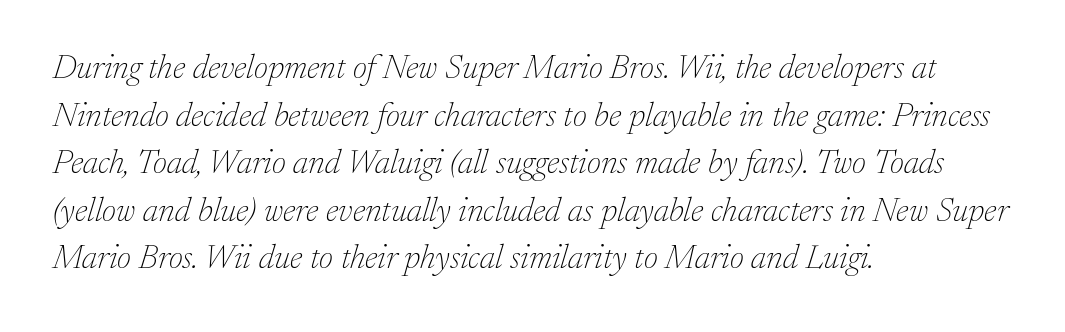
Q: Is the text bold? A: No.
Q: Is the text italic (slanted)? A: Yes, it leans right by about 17 degrees.
Q: Is the typeface a serif or a sans-serif typeface? A: Serif.
Q: Is the text underlined? A: No.
Q: How is the paragraph aligned? A: Left-aligned.
Q: Is the spacing between letters normal or unusually wide? A: Normal.
Q: Is the spacing between lines tight, normal or loose? A: Normal.
Q: Width (condensed, normal, or wide)? A: Normal.
Q: Stroke contrast? A: Low.
Q: x-height? A: Medium.
Q: Monospaced? A: No.
